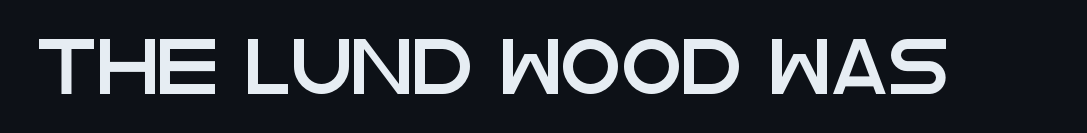
{"serif": "no", "italic": "no", "width": "wide", "stroke_contrast": "low", "x_height": "large", "monospaced": "no", "underline": "no", "letter_spacing": "normal", "letter_spacing_em": 0.0, "glyph_px": 55}
